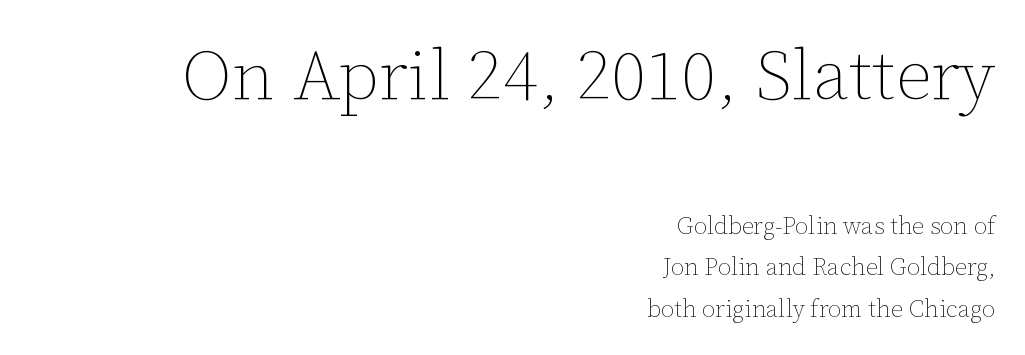
The image shows 71 px thin type, upright; set right-aligned, line spacing 1.73x, normal letter spacing, not underlined; the first (top) block is 2.96x larger; low stroke contrast and a medium x-height.
